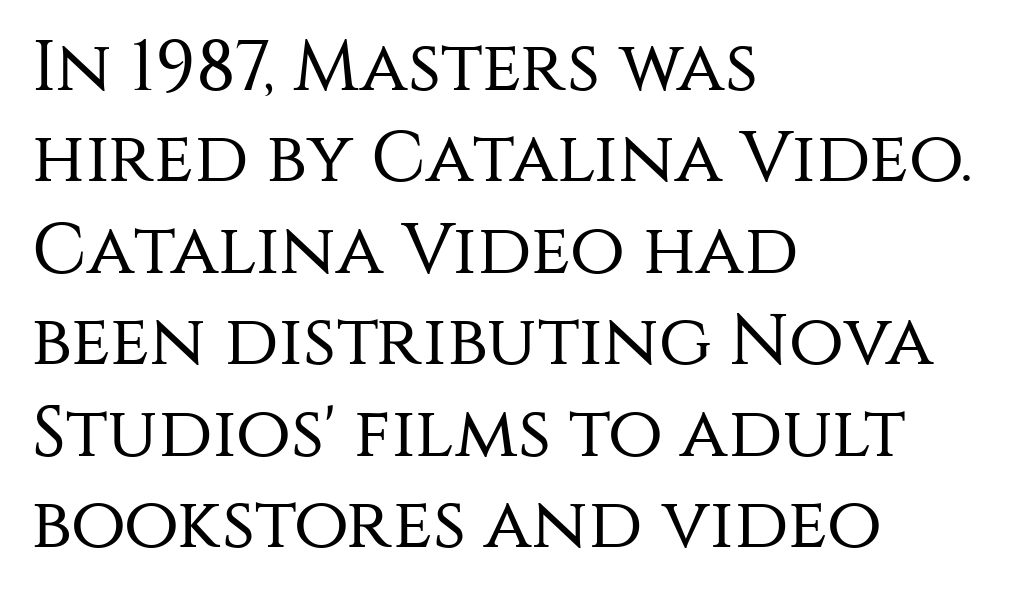
The image shows 72 px regular-weight sans-serif type, upright; set left-aligned, normal line spacing (1.27x), normal letter spacing, not underlined; medium stroke contrast and a large x-height.
